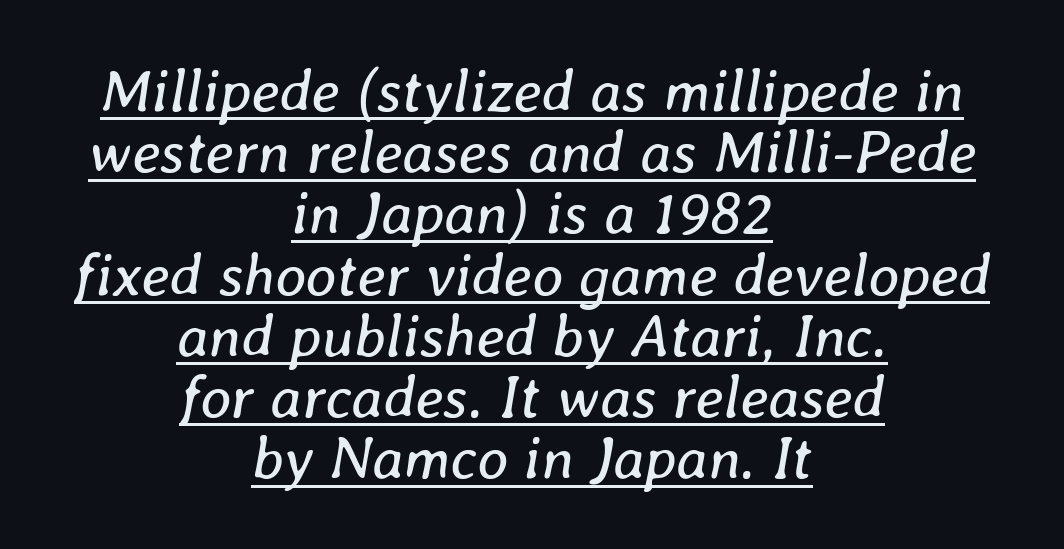
Q: Is the text bold? A: No.
Q: Is the text italic (slanted)? A: Yes, it leans right by about 8 degrees.
Q: Is the text underlined? A: Yes.
Q: How is the paragraph aligned? A: Centered.
Q: Is the spacing between letters normal or unusually wide? A: Normal.
Q: Is the spacing between lines tight, normal or loose? A: Tight.
Q: Width (condensed, normal, or wide)? A: Normal.
Q: Stroke contrast? A: Low.
Q: x-height? A: Medium.
Q: Monospaced? A: No.
